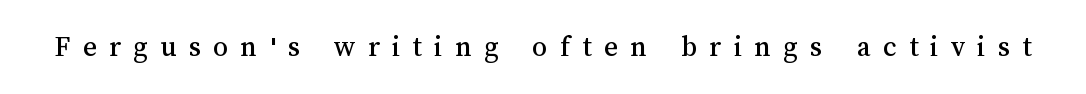
{"italic": "no", "width": "normal", "stroke_contrast": "medium", "x_height": "medium", "monospaced": "no", "underline": "no", "letter_spacing": "wide", "letter_spacing_em": 0.41, "glyph_px": 30}
